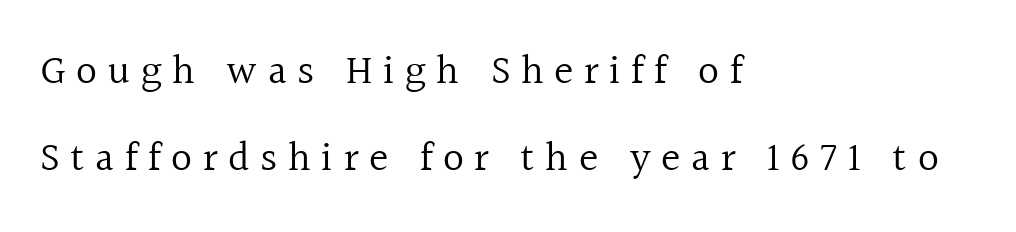
Character widths vary here, with narrow letters taking less room than wide ones. Is there much room between lines? Yes — plenty of vertical air separates them. These lines stack with their left ends in a neat column. The letters stand straight up with perfectly vertical stems.
